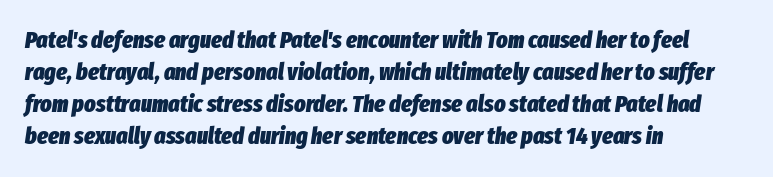
{"italic": "yes", "lean": "right", "slant_degrees": 8, "bold": "yes", "underline": "no", "align": "left", "line_spacing": "normal", "line_spacing_ratio": 1.34, "letter_spacing": "normal", "letter_spacing_em": 0.0, "glyph_px": 24}
